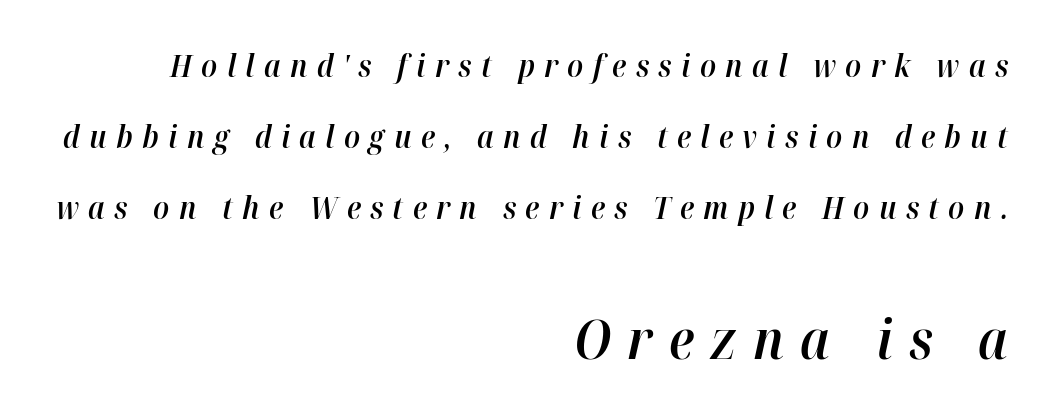
Tracking here is generous; glyphs stand well apart from one another. If you drew a ruler down the right edge, every line would touch it. The rendering uses a semibold face; strokes are thickened but not to full bold. The passage shown is typed in a proportional face where columns would drift.
